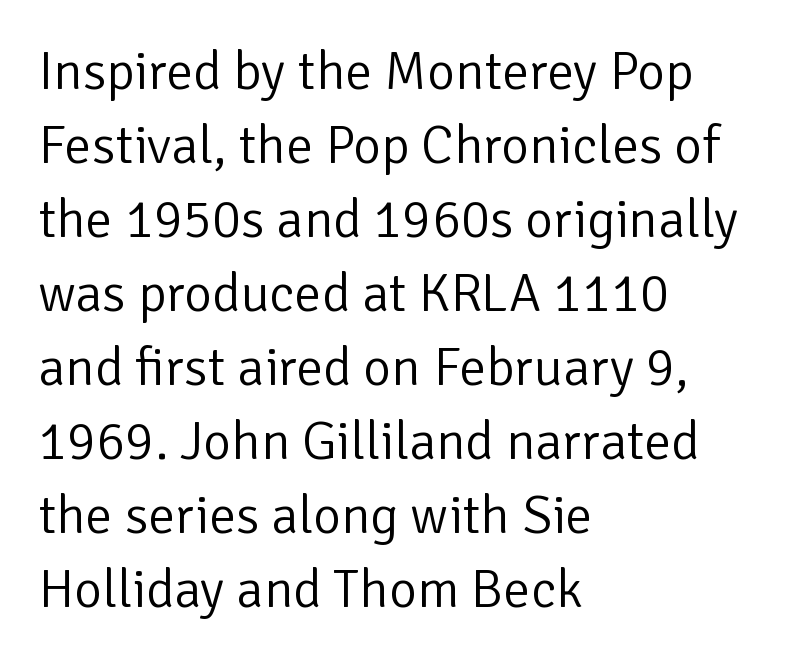
The image shows 54 px light sans-serif type, upright; set left-aligned, normal line spacing (1.37x), normal letter spacing, not underlined; low stroke contrast and a medium x-height.
